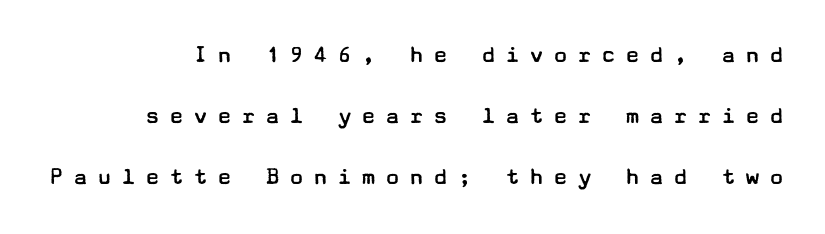
Q: Is the text bold? A: No.
Q: Is the text italic (slanted)? A: No, it is upright.
Q: Is the text underlined? A: No.
Q: How is the paragraph aligned? A: Right-aligned.
Q: Is the spacing between letters normal or unusually wide? A: Unusually wide.
Q: Is the spacing between lines tight, normal or loose? A: Loose.
